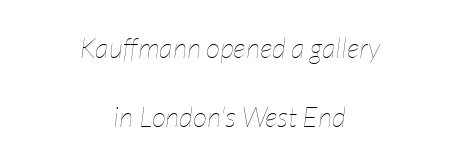
The image shows 28 px thin, condensed type, italic (leaning right); set centered, loose line spacing (2.45x), normal letter spacing, not underlined; low stroke contrast and a medium x-height.
